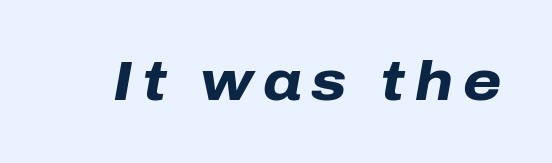
Q: Is the text bold? A: Yes.
Q: Is the text italic (slanted)? A: Yes, it leans right by about 10 degrees.
Q: Is the text underlined? A: No.
Q: Width (condensed, normal, or wide)? A: Normal.
Q: Stroke contrast? A: Low.
Q: x-height? A: Medium.
Q: Monospaced? A: No.
